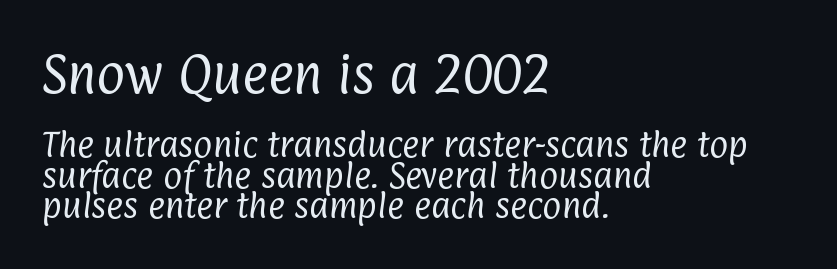
The image shows 44 px regular-weight, condensed sans-serif type; set left-aligned, tight line spacing (1.05x), normal letter spacing, not underlined; the first (top) block is 1.52x larger; low stroke contrast and a medium x-height.
